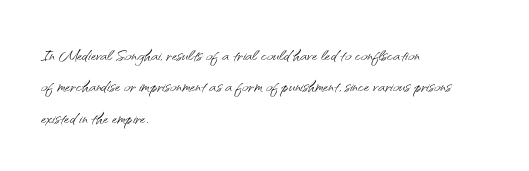
Q: Is the text bold? A: No.
Q: Is the text italic (slanted)? A: Yes.
Q: Is the text underlined? A: No.
Q: How is the paragraph aligned? A: Left-aligned.
Q: Is the spacing between letters normal or unusually wide? A: Normal.
Q: Is the spacing between lines tight, normal or loose? A: Normal.
